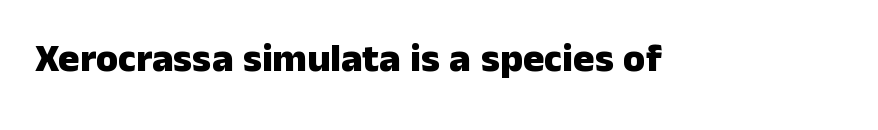
{"serif": "no", "italic": "no", "bold": "yes", "weight": "heavy", "width": "normal", "stroke_contrast": "low", "x_height": "medium", "monospaced": "no", "underline": "no", "letter_spacing": "normal", "letter_spacing_em": 0.0, "glyph_px": 40}
